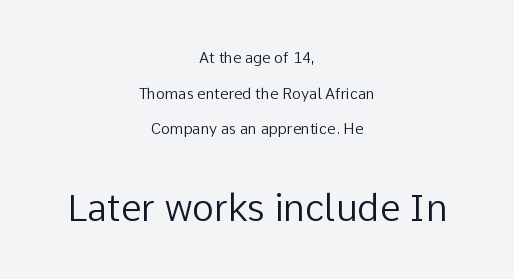
{"serif": "no", "italic": "no", "bold": "no", "weight": "regular", "width": "normal", "stroke_contrast": "low", "x_height": "medium", "monospaced": "no", "underline": "no", "align": "center", "line_spacing": "loose", "line_spacing_ratio": 2.38, "letter_spacing": "normal", "letter_spacing_em": 0.0, "larger_block": "second", "size_ratio": 2.47, "glyph_px": 37}
